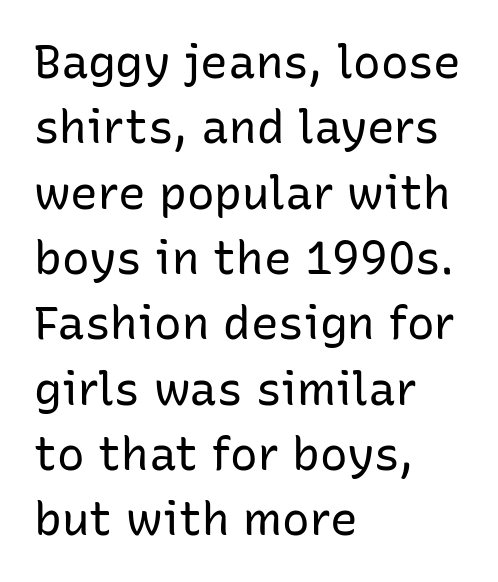
The rendering keeps characters at their native spacing. These lines sit exactly where default settings would place them. Note the varied advance widths — an 'i' is clearly narrower than an 'm'. A student would call this left alignment; a typographer would say flush left, rag right.
